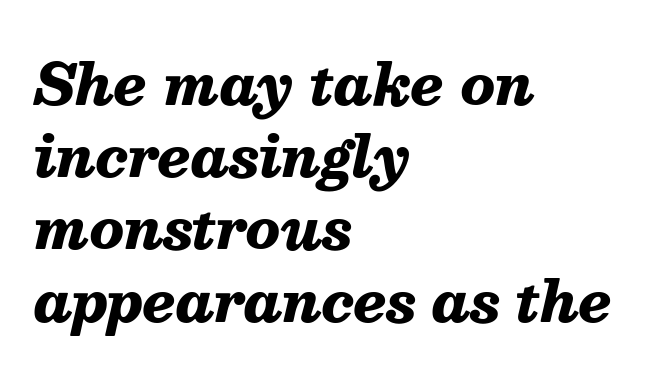
{"italic": "yes", "lean": "right", "slant_degrees": 13, "bold": "yes", "weight": "heavy", "width": "normal", "stroke_contrast": "medium", "x_height": "medium", "monospaced": "no", "underline": "no", "align": "left", "line_spacing": "normal", "line_spacing_ratio": 1.29, "letter_spacing": "normal", "letter_spacing_em": 0.0, "glyph_px": 56}
